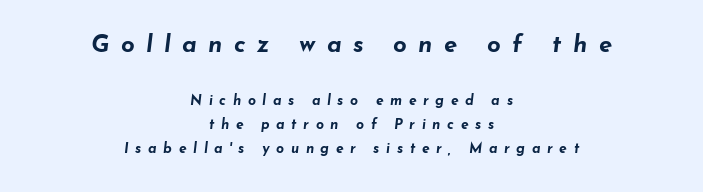
The space beneath each line is pristine and unruled. Is the type slanted? Yes — the strokes lean at a clear angle. The horizontal fit of the characters is loose and conspicuously gappy. Every row of glyphs is offset so its center matches the block's center. The passage shown is emphatically bold. Between these two stacked blocks, the higher one wins on size.
